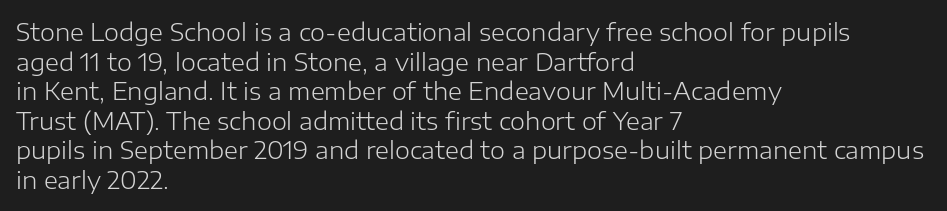
The image shows 24 px text type, upright; set left-aligned, line spacing 1.23x, normal letter spacing, not underlined.
